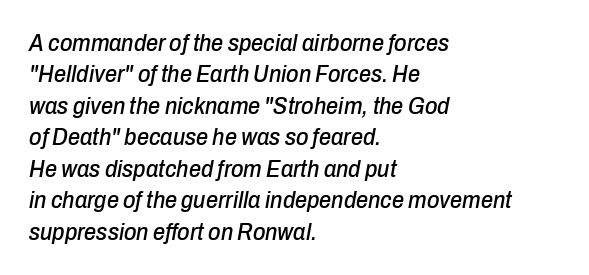
Q: Is the text italic (slanted)? A: Yes, it leans right by about 10 degrees.
Q: Is the text underlined? A: No.
Q: How is the paragraph aligned? A: Left-aligned.
Q: Is the spacing between letters normal or unusually wide? A: Normal.
Q: Is the spacing between lines tight, normal or loose? A: Normal.
